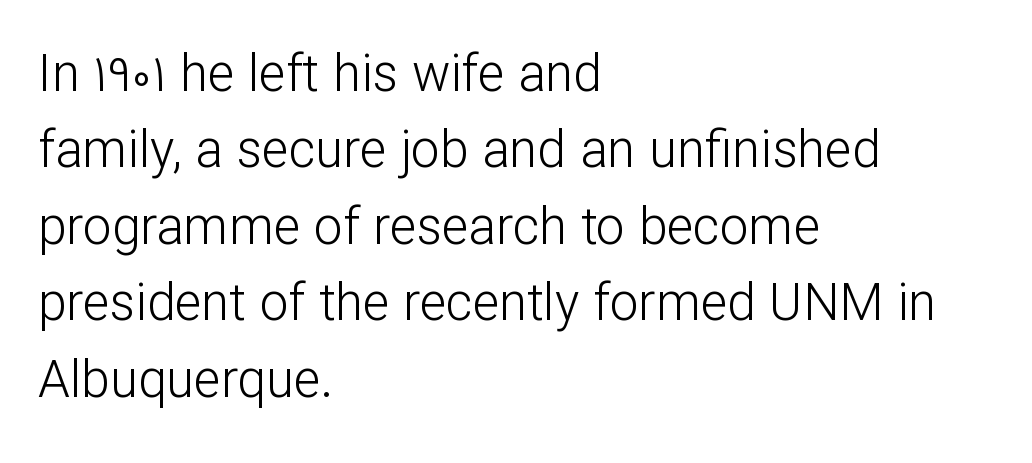
Q: Is the text bold? A: No.
Q: Is the text italic (slanted)? A: No, it is upright.
Q: Is the typeface a serif or a sans-serif typeface? A: Sans-serif.
Q: Is the text underlined? A: No.
Q: How is the paragraph aligned? A: Left-aligned.
Q: Is the spacing between letters normal or unusually wide? A: Normal.
Q: Is the spacing between lines tight, normal or loose? A: Normal.
Q: Width (condensed, normal, or wide)? A: Normal.
Q: Stroke contrast? A: Low.
Q: x-height? A: Medium.
Q: Monospaced? A: No.
